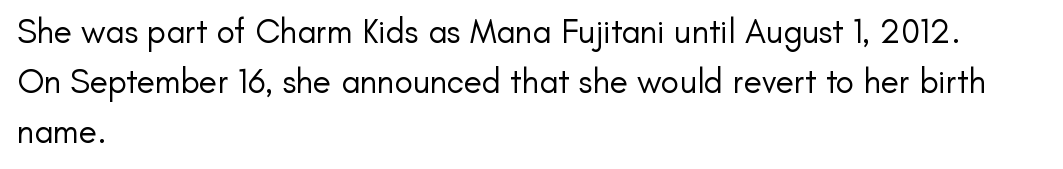
The image shows 34 px regular-weight sans-serif type, upright; set left-aligned, normal line spacing (1.47x), normal letter spacing, not underlined; low stroke contrast and a small x-height.
